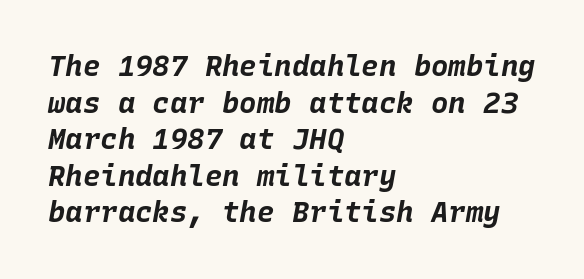
Reading down the column, the eye jumps a familiar distance to each next line. Unmarked baselines from the first word to the last. How heavy is the stroke? Heavy — this is a bold. Posture: slanted. Spacing verdict: monospaced, one width for all characters. Does extra space separate the letters? No, they use regular spacing.
